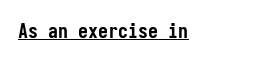
The image shows 20 px bold type, upright; set normal letter spacing, underlined.
